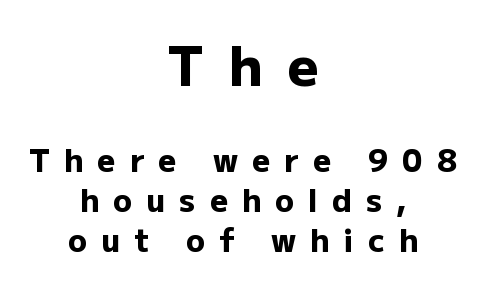
Q: Is the text bold? A: Yes.
Q: Is the text italic (slanted)? A: No, it is upright.
Q: Is the typeface a serif or a sans-serif typeface? A: Sans-serif.
Q: Is the text underlined? A: No.
Q: How is the paragraph aligned? A: Centered.
Q: Is the spacing between letters normal or unusually wide? A: Unusually wide.
Q: Is the spacing between lines tight, normal or loose? A: Normal.
Q: Which block of text is set in a larger size, the first (top) or the second (bottom)? A: The first (top) one.
Q: Width (condensed, normal, or wide)? A: Normal.
Q: Stroke contrast? A: Low.
Q: x-height? A: Medium.
Q: Monospaced? A: No.
